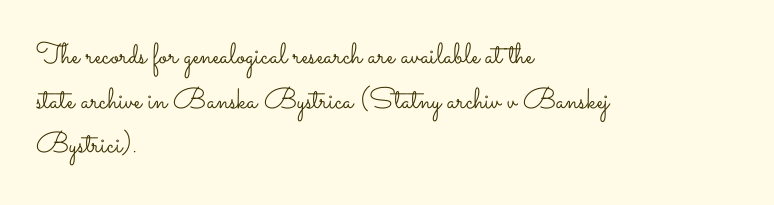
Rows of type keep a routine distance in the vertical direction. Is the letter spacing exaggerated? No — it looks like the ordinary default. Every row of glyphs begins at an identical x-position on the left. This sample has the flowing, uneven cadence of proportional lettering.
